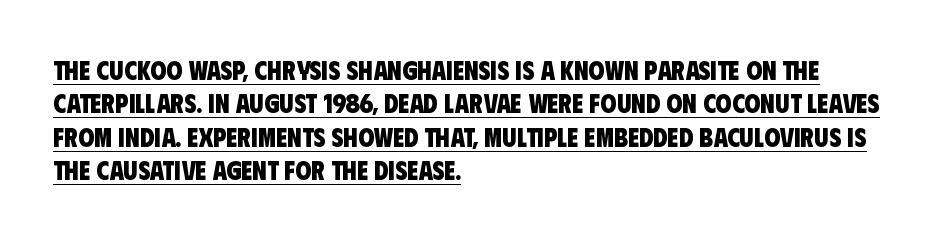
{"bold": "yes", "underline": "yes", "align": "left", "line_spacing": "normal", "line_spacing_ratio": 1.28, "letter_spacing": "normal", "letter_spacing_em": 0.0, "glyph_px": 26}
